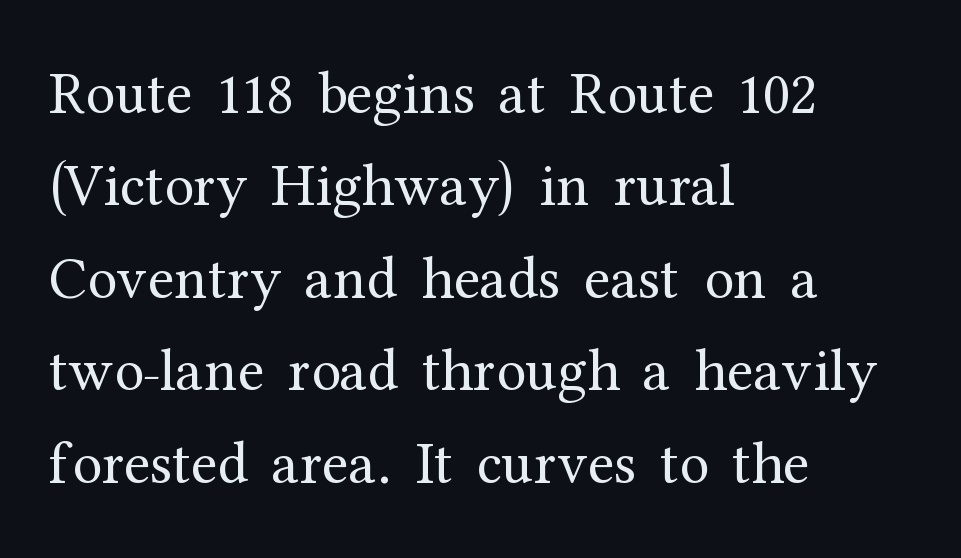
{"serif": "yes", "italic": "no", "bold": "no", "weight": "regular", "width": "normal", "stroke_contrast": "medium", "x_height": "medium", "monospaced": "no", "underline": "no", "align": "left", "line_spacing": "normal", "line_spacing_ratio": 1.54, "letter_spacing": "normal", "letter_spacing_em": 0.0, "glyph_px": 60}
